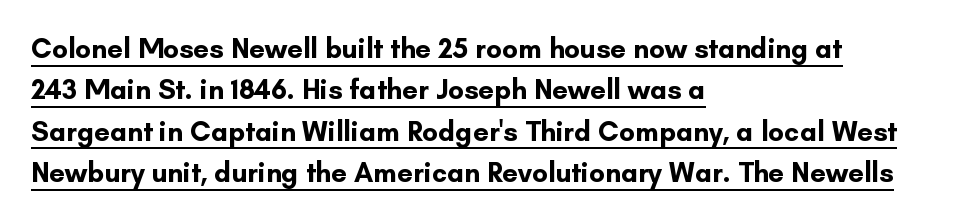
Q: Is the text bold? A: Yes.
Q: Is the text italic (slanted)? A: No, it is upright.
Q: Is the typeface a serif or a sans-serif typeface? A: Sans-serif.
Q: Is the text underlined? A: Yes.
Q: How is the paragraph aligned? A: Left-aligned.
Q: Is the spacing between letters normal or unusually wide? A: Normal.
Q: Is the spacing between lines tight, normal or loose? A: Normal.
Q: Width (condensed, normal, or wide)? A: Normal.
Q: Stroke contrast? A: Low.
Q: x-height? A: Small.
Q: Monospaced? A: No.
